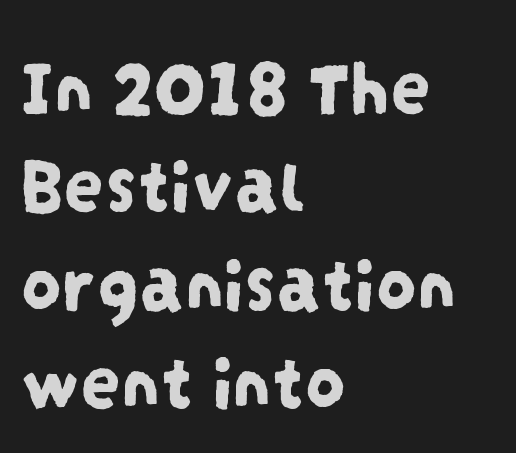
Q: Is the typeface a serif or a sans-serif typeface? A: Sans-serif.
Q: Is the text underlined? A: No.
Q: How is the paragraph aligned? A: Left-aligned.
Q: Is the spacing between letters normal or unusually wide? A: Normal.
Q: Width (condensed, normal, or wide)? A: Condensed.
Q: Stroke contrast? A: Low.
Q: x-height? A: Large.
Q: Monospaced? A: No.
